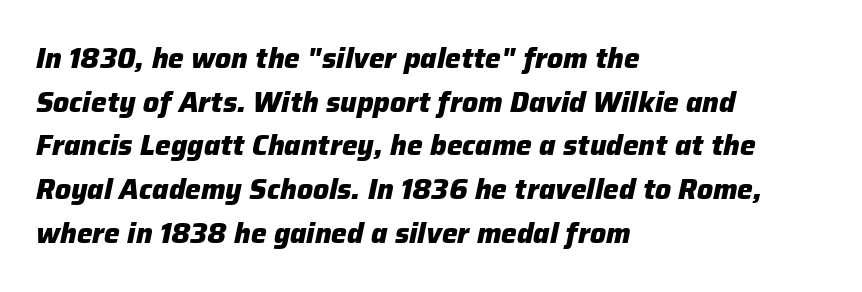
Q: Is the text bold? A: Yes.
Q: Is the text italic (slanted)? A: Yes, it leans right by about 12 degrees.
Q: Is the text underlined? A: No.
Q: How is the paragraph aligned? A: Left-aligned.
Q: Is the spacing between letters normal or unusually wide? A: Normal.
Q: Is the spacing between lines tight, normal or loose? A: Normal.
Q: Width (condensed, normal, or wide)? A: Normal.
Q: Stroke contrast? A: Low.
Q: x-height? A: Medium.
Q: Monospaced? A: No.
